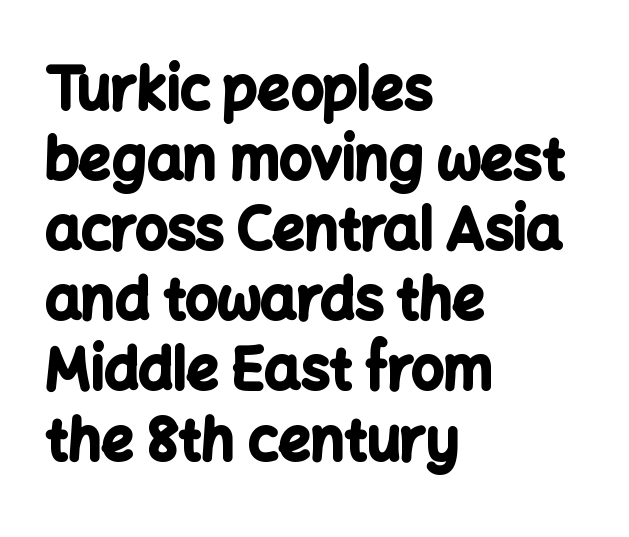
No feet cap the strokes, marking this as sans-serif type. The gaps between neighbouring characters are ordinary and unremarkable. It's the straight-up-and-down kind of type. Type without underlining. You could not count columns in this text — the font is proportionally spaced.
